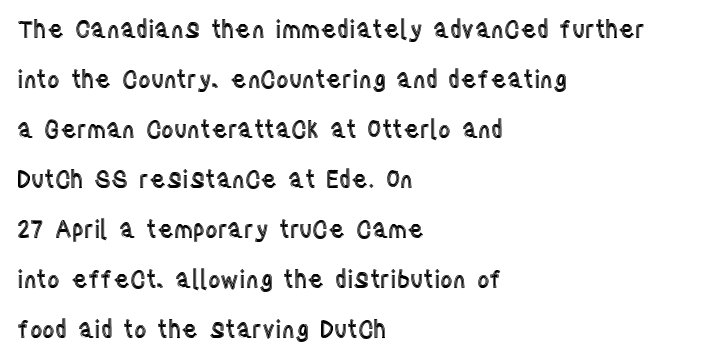
Q: Is the text italic (slanted)? A: No, it is upright.
Q: Is the text underlined? A: No.
Q: How is the paragraph aligned? A: Left-aligned.
Q: Is the spacing between letters normal or unusually wide? A: Normal.
Q: Is the spacing between lines tight, normal or loose? A: Loose.
